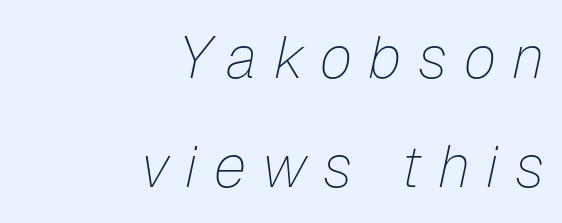
The image shows 59 px thin type, italic (leaning right); set right-aligned, line spacing 1.84x, unusually wide letter spacing (+0.28 em), not underlined; low stroke contrast and a medium x-height.
